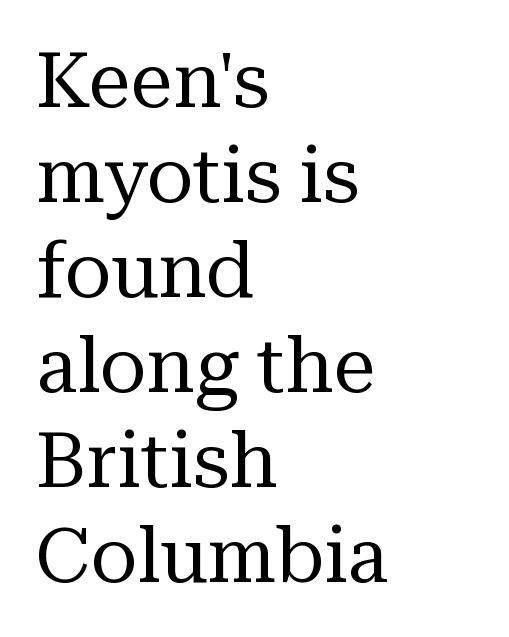
These lines stack with their left ends in a neat column. Yep, those are serifs on the letters. Descender tails drop into unmarked territory. Varying glyph widths throughout — classic text-font behaviour. Vertical strokes here are truly vertical. Vertical spacing — default.
